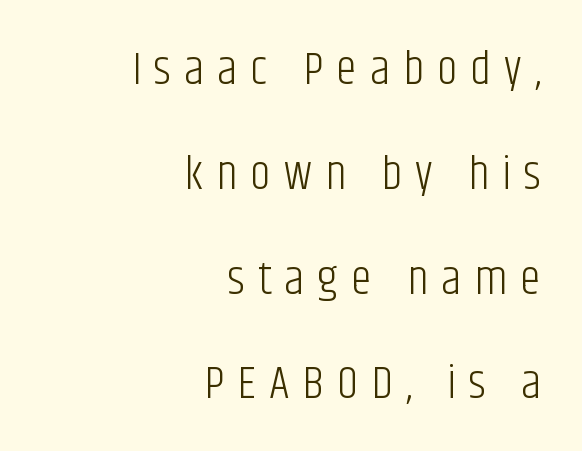
Regarding serifs, this sample does without them. Stem width sits at or under what a default text font uses. Rendered with straight, roman letterforms. Visually the block forms a straight wall on the right and a jagged coastline on the left. You could not count columns in this text — the font is proportionally spaced.
